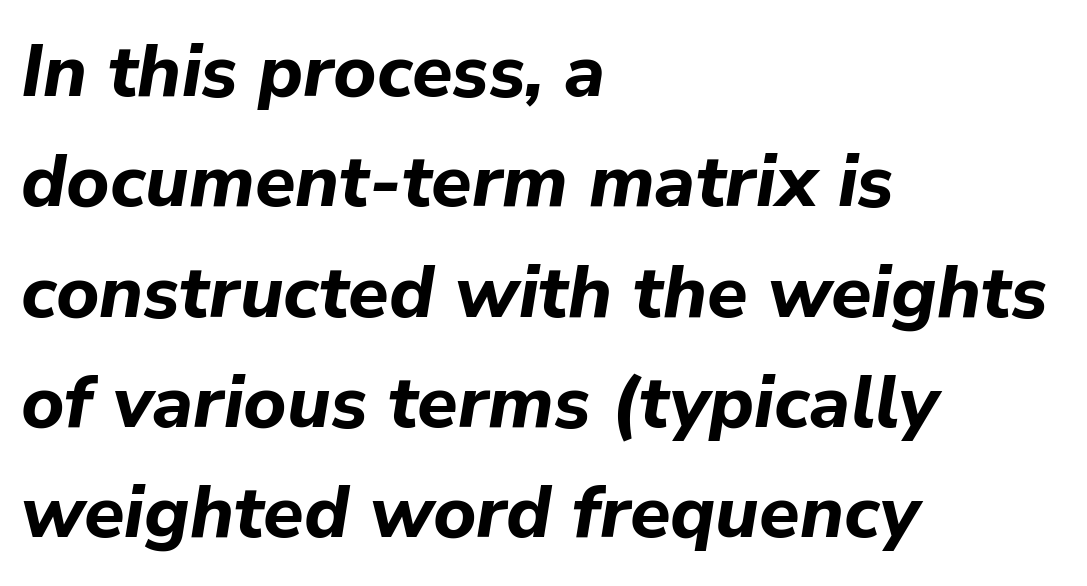
Q: Is the text bold? A: Yes.
Q: Is the text italic (slanted)? A: Yes, it leans right by about 9 degrees.
Q: Is the text underlined? A: No.
Q: How is the paragraph aligned? A: Left-aligned.
Q: Is the spacing between letters normal or unusually wide? A: Normal.
Q: Is the spacing between lines tight, normal or loose? A: Normal.
Q: Width (condensed, normal, or wide)? A: Normal.
Q: Stroke contrast? A: Low.
Q: x-height? A: Medium.
Q: Monospaced? A: No.
